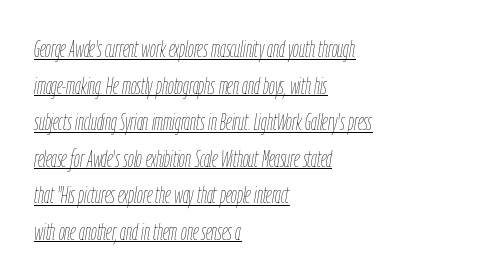
{"italic": "yes", "lean": "right", "slant_degrees": 9, "bold": "no", "underline": "yes", "align": "left", "line_spacing": "normal", "line_spacing_ratio": 1.59, "letter_spacing": "normal", "letter_spacing_em": 0.0, "glyph_px": 23}
